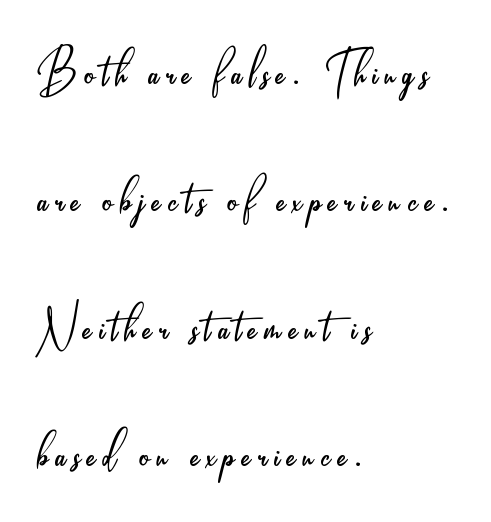
{"serif": "no", "bold": "no", "weight": "light", "width": "condensed", "stroke_contrast": "low", "x_height": "small", "monospaced": "no", "underline": "no", "align": "left", "line_spacing": "loose", "line_spacing_ratio": 1.99, "glyph_px": 64}
